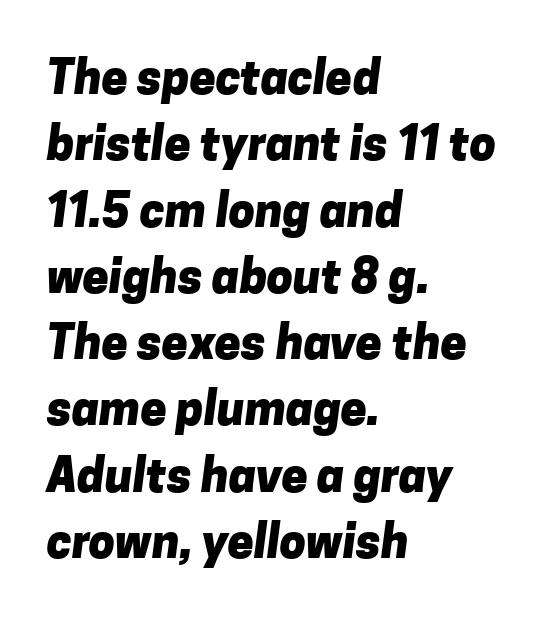
Each glyph is drawn with heavy, bold strokes. Teacher's note: observe the even left margin — that is flush-left alignment. A typesetter would call this zero additional tracking. The letters advance in unequal steps, a hallmark of proportional type. The strip under each line holds only bare page.
